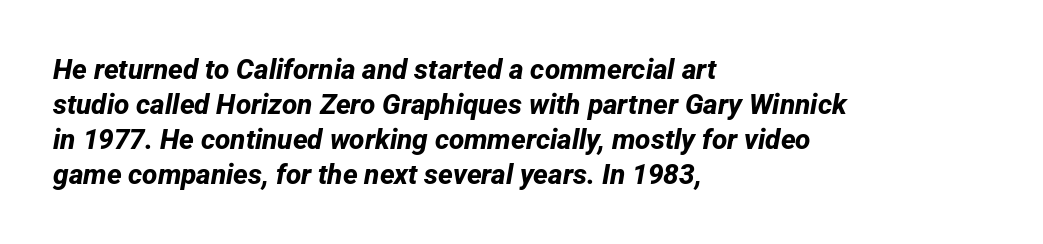
These words are printed bold, with thick strokes throughout. The rendering shows plain stroke endings on the letterforms — a sans-serif design. Quick note: interline space is typical. The type is set solid horizontally, with unmodified tracking. Each letter keeps its own natural width here, so spacing adapts to shape.
